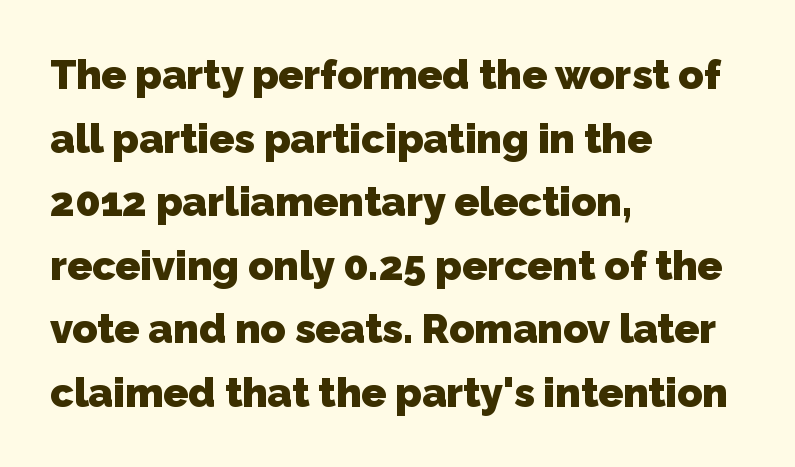
Q: Is the text bold? A: Yes.
Q: Is the typeface a serif or a sans-serif typeface? A: Sans-serif.
Q: Is the text underlined? A: No.
Q: How is the paragraph aligned? A: Left-aligned.
Q: Is the spacing between letters normal or unusually wide? A: Normal.
Q: Is the spacing between lines tight, normal or loose? A: Normal.
Q: Width (condensed, normal, or wide)? A: Normal.
Q: Stroke contrast? A: Low.
Q: x-height? A: Medium.
Q: Monospaced? A: No.
